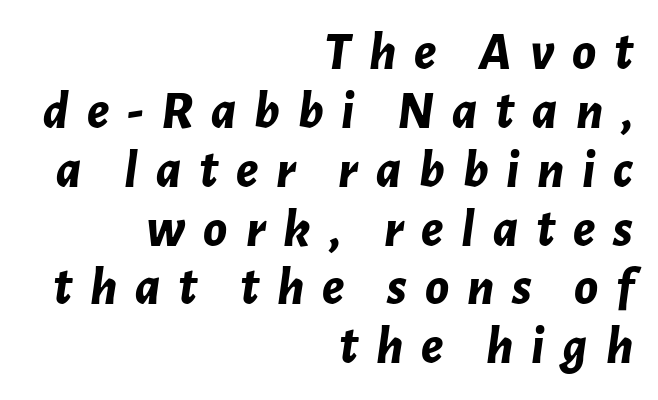
Q: Is the text bold? A: Yes.
Q: Is the text italic (slanted)? A: Yes, it leans right by about 7 degrees.
Q: Is the text underlined? A: No.
Q: How is the paragraph aligned? A: Right-aligned.
Q: Is the spacing between letters normal or unusually wide? A: Unusually wide.
Q: Is the spacing between lines tight, normal or loose? A: Tight.
Q: Width (condensed, normal, or wide)? A: Normal.
Q: Stroke contrast? A: Low.
Q: x-height? A: Medium.
Q: Monospaced? A: No.
